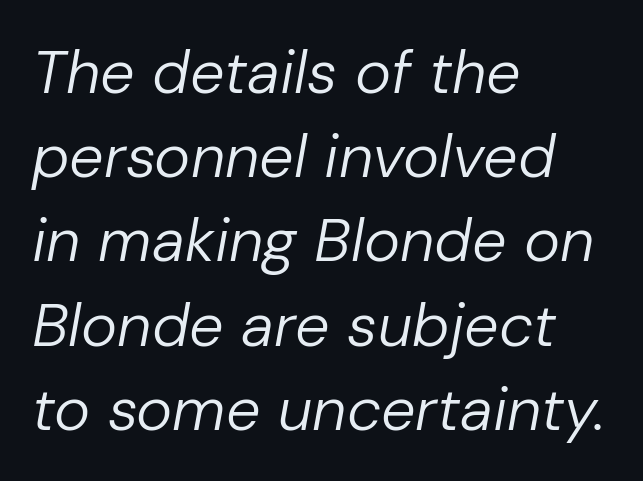
The image shows 61 px regular-weight type, italic (leaning right); set left-aligned, normal line spacing (1.38x), normal letter spacing, not underlined; low stroke contrast and a medium x-height.
